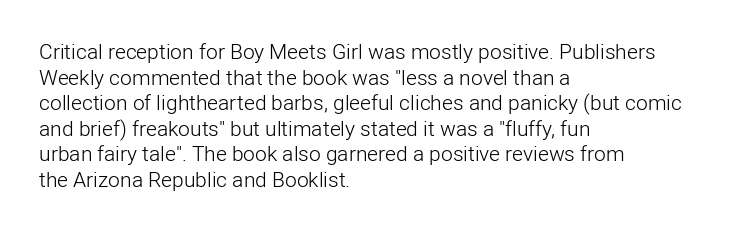
Does extra space separate the letters? No, they use regular spacing. The passage is arranged the way most books set body copy — flush left. The area under the type is left untouched. The face looks like a standard text weight, possibly lighter. Notice how the stems are strictly vertical — no italics here.
